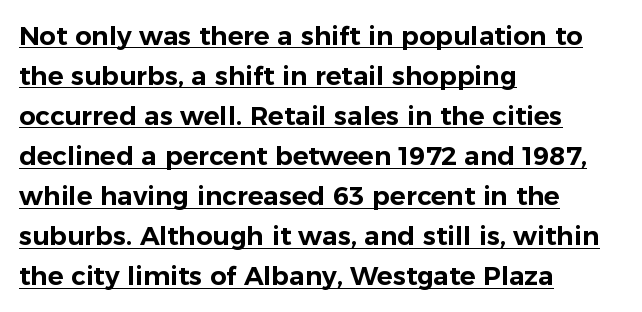
{"italic": "no", "underline": "yes", "align": "left", "line_spacing": "normal", "line_spacing_ratio": 1.54, "letter_spacing": "normal", "letter_spacing_em": 0.0, "glyph_px": 26}
